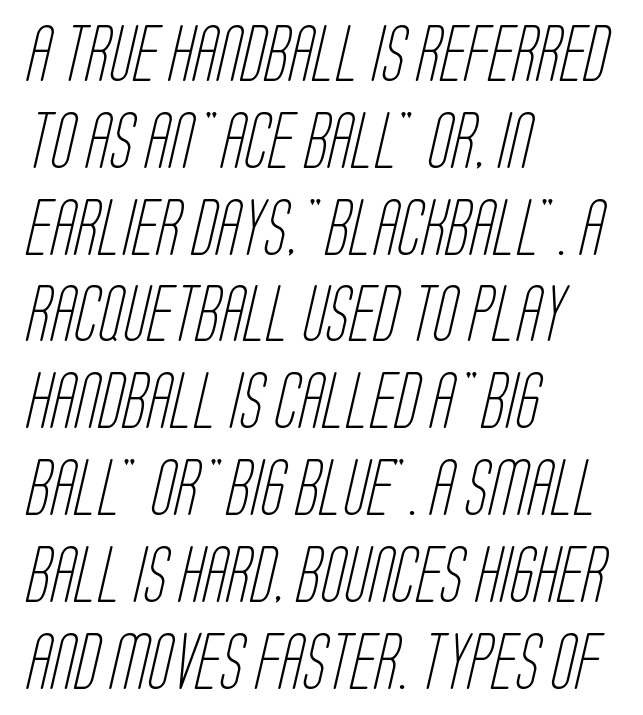
The image shows 56 px light, condensed sans-serif type; set left-aligned, normal line spacing (1.55x), normal letter spacing, not underlined; low stroke contrast and a large x-height.
